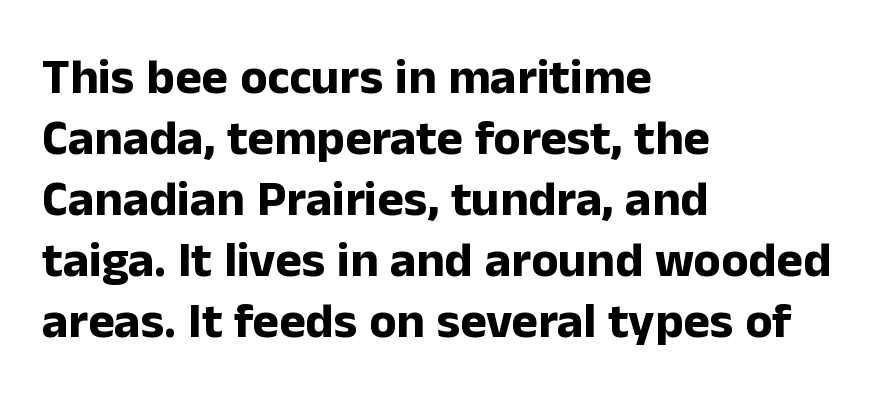
The image shows 50 px bold sans-serif type, upright; set left-aligned, line spacing 1.22x, normal letter spacing, not underlined; low stroke contrast and a medium x-height.
